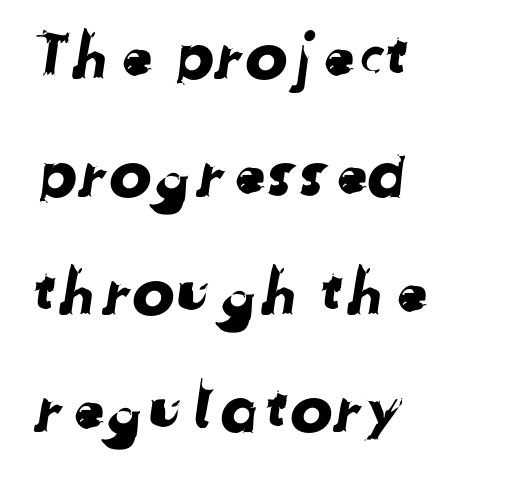
Q: Is the typeface a serif or a sans-serif typeface? A: Sans-serif.
Q: Is the text underlined? A: No.
Q: How is the paragraph aligned? A: Left-aligned.
Q: Is the spacing between letters normal or unusually wide? A: Normal.
Q: Width (condensed, normal, or wide)? A: Normal.
Q: Stroke contrast? A: Low.
Q: x-height? A: Medium.
Q: Monospaced? A: No.
